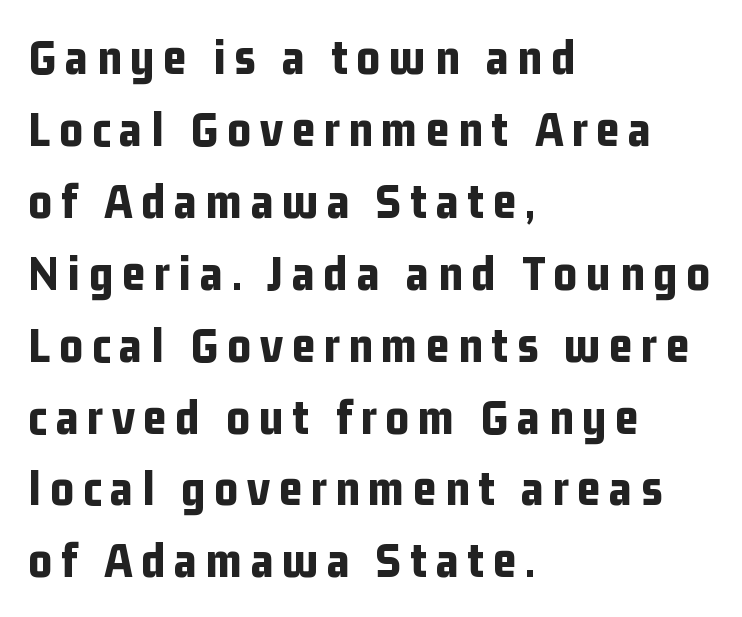
The image shows 51 px bold, condensed sans-serif type, upright; set left-aligned, normal line spacing (1.41x), not underlined; low stroke contrast and a medium x-height.
